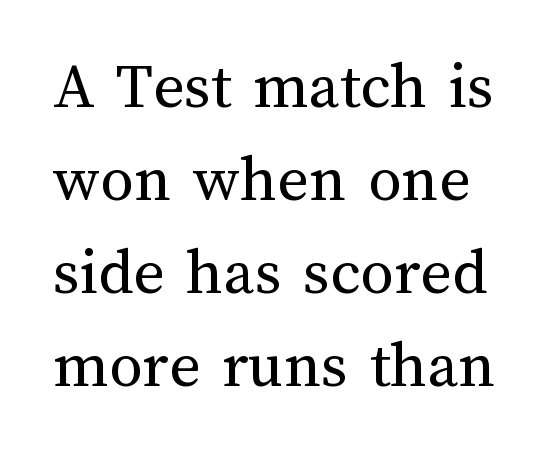
Think of a printed novel: that variable character pitch is what you see here. Successive baselines arrive at the customary interval. The words here are not underlined. This sample uses plain, unmodified letter spacing. The weight tops out at a normal text grade. Posture: vertical.
